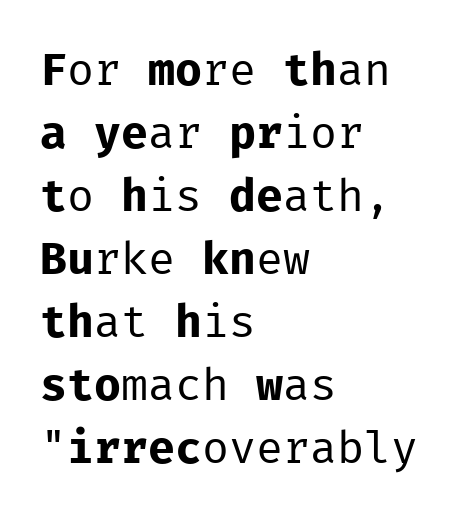
The image shows 45 px regular-weight sans-serif type, upright, monospaced; set left-aligned, normal line spacing (1.4x), normal letter spacing, not underlined; low stroke contrast and a medium x-height.
